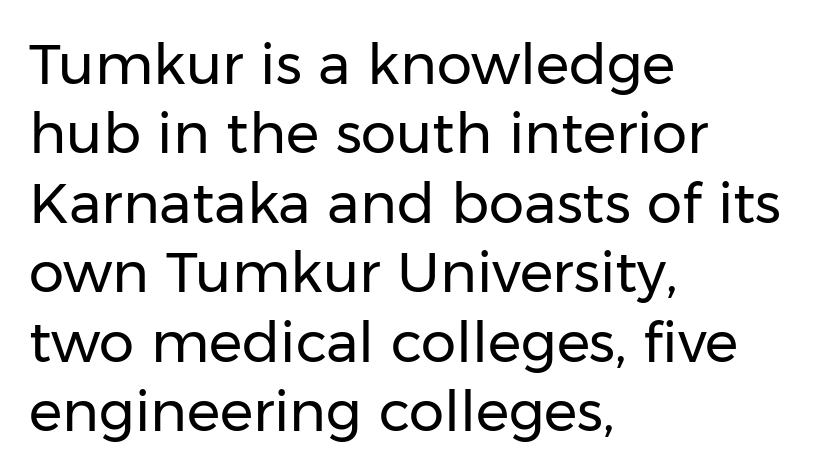
The image shows 56 px regular-weight sans-serif type, upright; set left-aligned, line spacing 1.24x, normal letter spacing, not underlined; low stroke contrast and a medium x-height.
